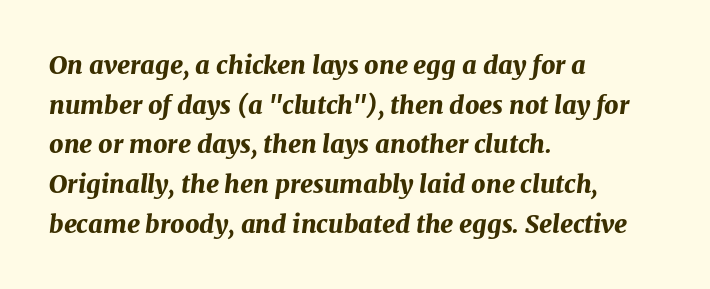
Underline: absent. The rag falls on the right side of this text block. This is heavy type, rendered in bold. The horizontal fit of the characters is conventional and even. The designer left line spacing at the default. The whole block is typeset with a tilt.
